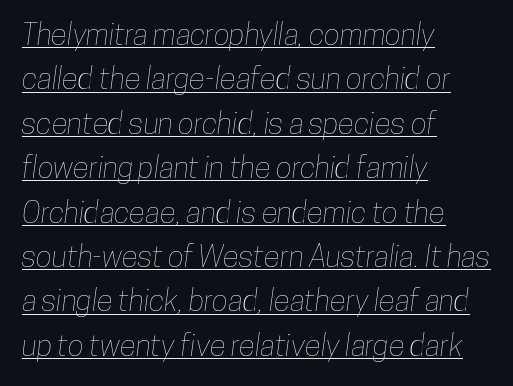
Q: Is the text underlined? A: Yes.
Q: How is the paragraph aligned? A: Left-aligned.
Q: Is the spacing between letters normal or unusually wide? A: Normal.
Q: Is the spacing between lines tight, normal or loose? A: Normal.
Q: Width (condensed, normal, or wide)? A: Condensed.
Q: Stroke contrast? A: Low.
Q: x-height? A: Medium.
Q: Monospaced? A: No.
